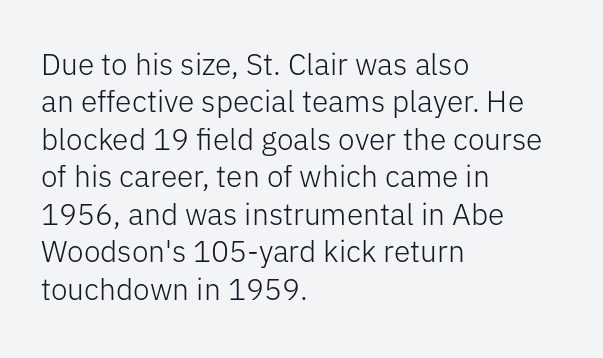
No extra tracking has been applied to these lines. The rendering uses a moderate line-height, typical for paragraphs. The space directly below the letters is spotless. Looks like regular typesetting: each glyph gets only the width it needs.
